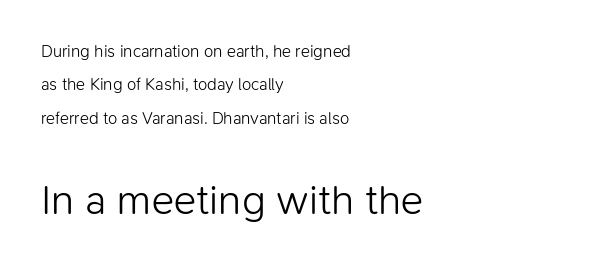
Q: Is the text bold? A: No.
Q: Is the text italic (slanted)? A: No, it is upright.
Q: Is the typeface a serif or a sans-serif typeface? A: Sans-serif.
Q: Is the text underlined? A: No.
Q: How is the paragraph aligned? A: Left-aligned.
Q: Is the spacing between letters normal or unusually wide? A: Normal.
Q: Is the spacing between lines tight, normal or loose? A: Loose.
Q: Which block of text is set in a larger size, the first (top) or the second (bottom)? A: The second (bottom) one.
Q: Width (condensed, normal, or wide)? A: Normal.
Q: Stroke contrast? A: Low.
Q: x-height? A: Medium.
Q: Monospaced? A: No.
